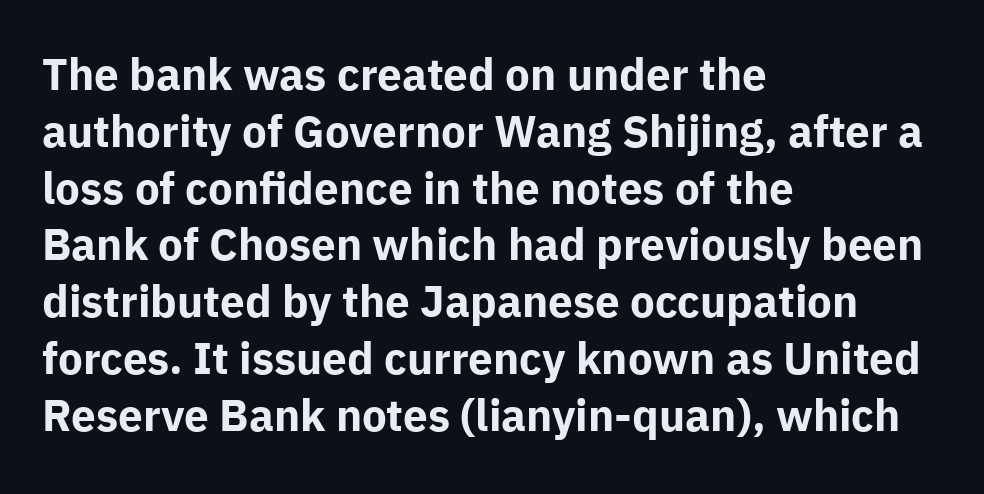
The characters display no serif detailing; their extremities are plain. Weight check: bold — yes, fully. The face used here is rendered with its standard letterfit. The glyphs are unaccompanied by any horizontal stroke below them. Think of a printed novel: that variable character pitch is what you see here. Compared with a centered layout, this one pins lines to the left instead.
